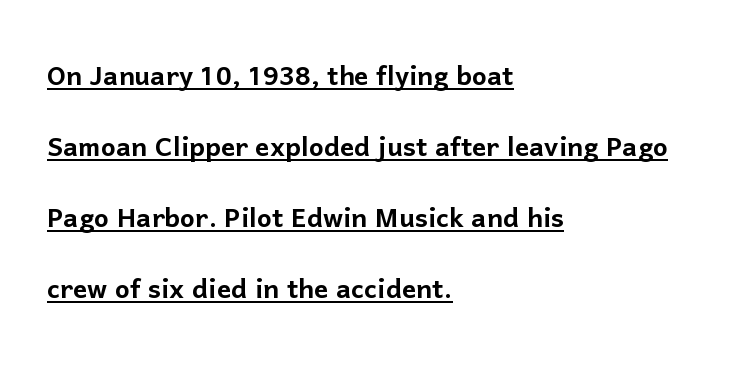
{"serif": "no", "italic": "no", "width": "normal", "stroke_contrast": "low", "x_height": "medium", "monospaced": "no", "underline": "yes", "align": "left", "line_spacing": "loose", "line_spacing_ratio": 2.03, "letter_spacing": "normal", "letter_spacing_em": 0.0, "glyph_px": 35}
